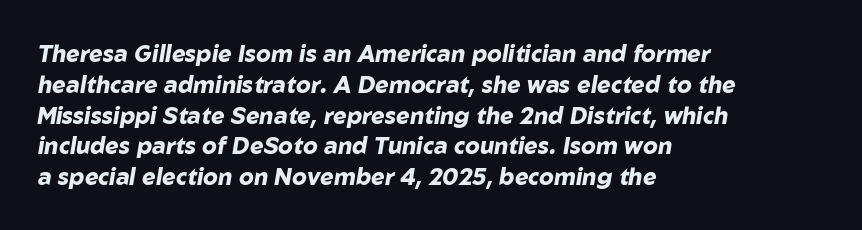
The image shows 23 px bold type, italic (leaning right); set left-aligned, normal line spacing (1.34x), normal letter spacing, not underlined.
